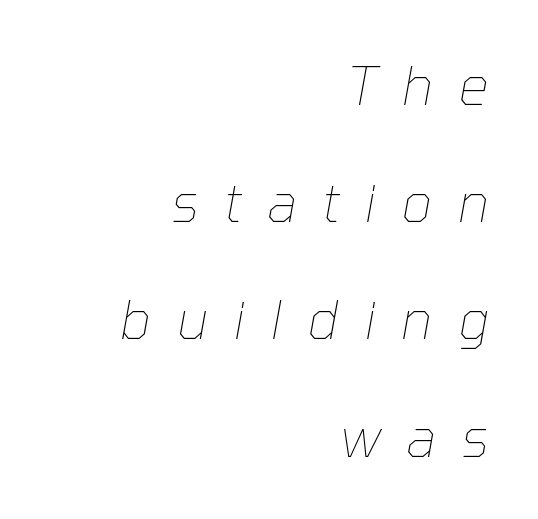
The image shows 54 px thin type, italic (leaning right); set right-aligned, loose line spacing (2.17x), unusually wide letter spacing (+0.47 em), not underlined; low stroke contrast and a medium x-height.
